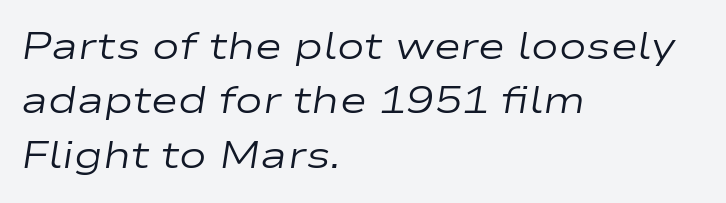
Q: Is the text bold? A: No.
Q: Is the text italic (slanted)? A: Yes, it leans right by about 9 degrees.
Q: Is the text underlined? A: No.
Q: How is the paragraph aligned? A: Left-aligned.
Q: Is the spacing between letters normal or unusually wide? A: Normal.
Q: Is the spacing between lines tight, normal or loose? A: Normal.
Q: Width (condensed, normal, or wide)? A: Wide.
Q: Stroke contrast? A: Low.
Q: x-height? A: Medium.
Q: Monospaced? A: No.
